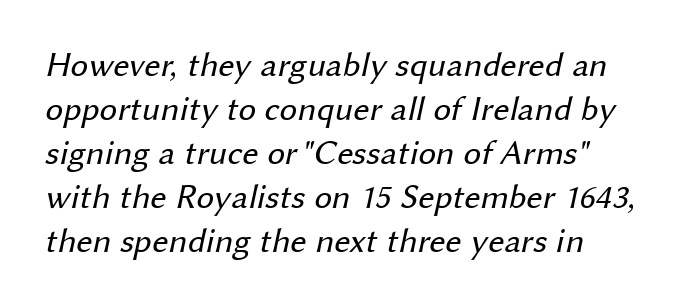
{"serif": "no", "bold": "no", "weight": "regular", "width": "normal", "stroke_contrast": "medium", "x_height": "medium", "monospaced": "no", "underline": "no", "align": "left", "line_spacing": "normal", "line_spacing_ratio": 1.26, "letter_spacing": "normal", "letter_spacing_em": 0.0, "glyph_px": 35}
